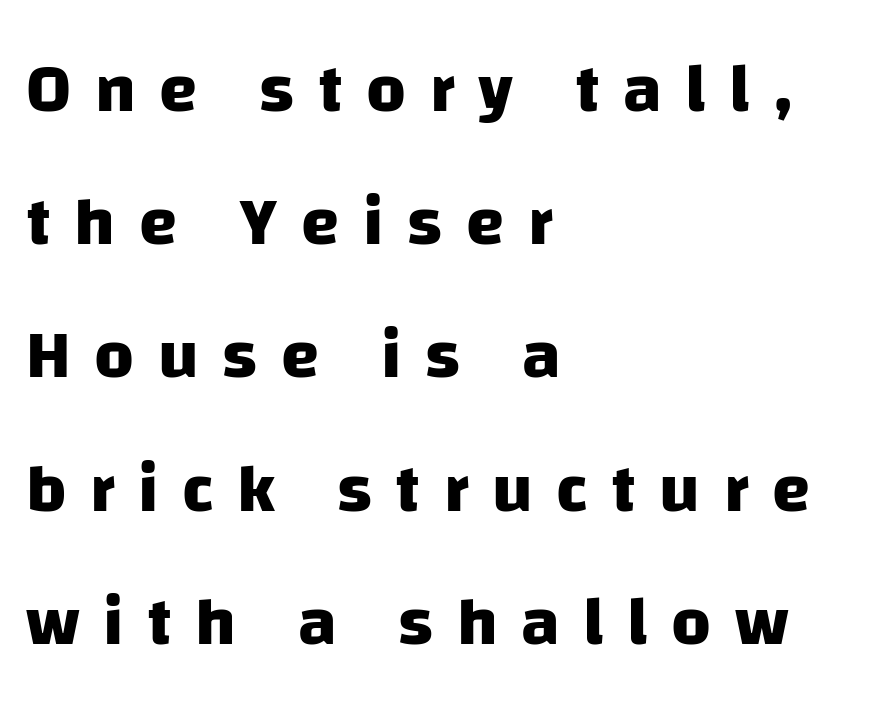
Q: Is the text bold? A: Yes.
Q: Is the typeface a serif or a sans-serif typeface? A: Sans-serif.
Q: Is the text underlined? A: No.
Q: How is the paragraph aligned? A: Left-aligned.
Q: Is the spacing between letters normal or unusually wide? A: Unusually wide.
Q: Is the spacing between lines tight, normal or loose? A: Loose.
Q: Width (condensed, normal, or wide)? A: Normal.
Q: Stroke contrast? A: Low.
Q: x-height? A: Large.
Q: Monospaced? A: No.
